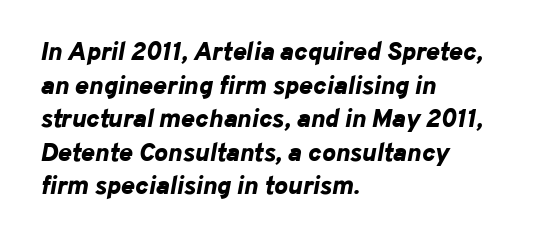
Q: Is the text bold? A: Yes.
Q: Is the text italic (slanted)? A: Yes, it leans right by about 10 degrees.
Q: Is the text underlined? A: No.
Q: How is the paragraph aligned? A: Left-aligned.
Q: Is the spacing between letters normal or unusually wide? A: Normal.
Q: Is the spacing between lines tight, normal or loose? A: Normal.
